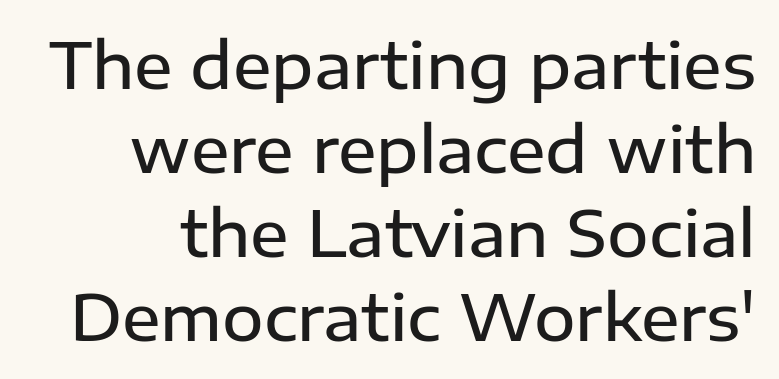
Caption: semibold face, moderately heavy strokes. You could not count columns in this text — the font is proportionally spaced. Observe the ordinary spacing: letters are neighbours, not strangers. Rows of type keep a routine distance in the vertical direction. The baseline area is clear. Note: no serifs on the glyphs.
